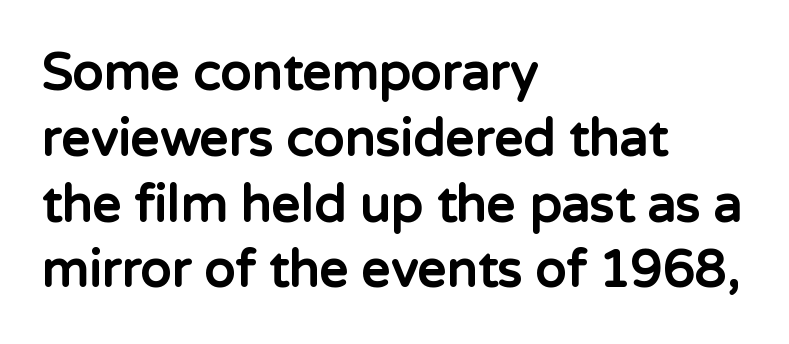
The image shows 51 px bold sans-serif type, upright; set left-aligned, normal line spacing (1.29x), normal letter spacing, not underlined; low stroke contrast and a medium x-height.
